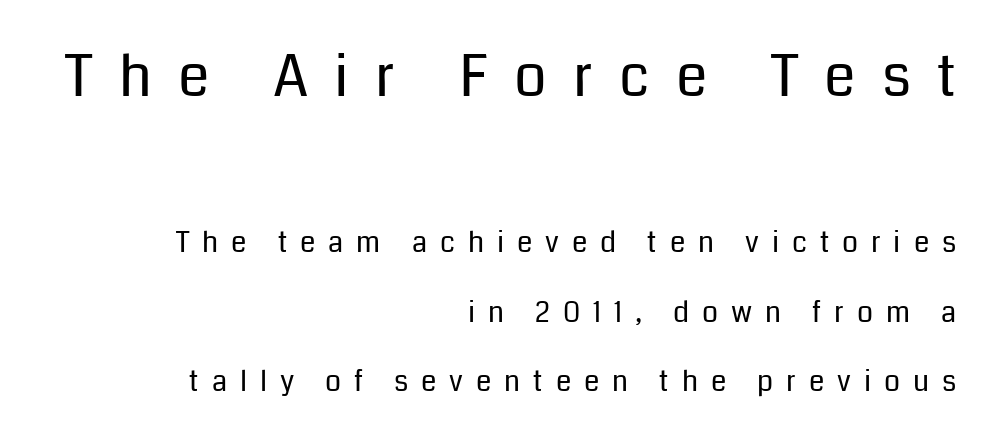
{"serif": "no", "italic": "no", "bold": "no", "weight": "regular", "width": "normal", "stroke_contrast": "low", "x_height": "medium", "monospaced": "no", "underline": "no", "align": "right", "line_spacing": "loose", "line_spacing_ratio": 2.47, "letter_spacing": "wide", "letter_spacing_em": 0.46, "larger_block": "first", "size_ratio": 2.04, "glyph_px": 57}
